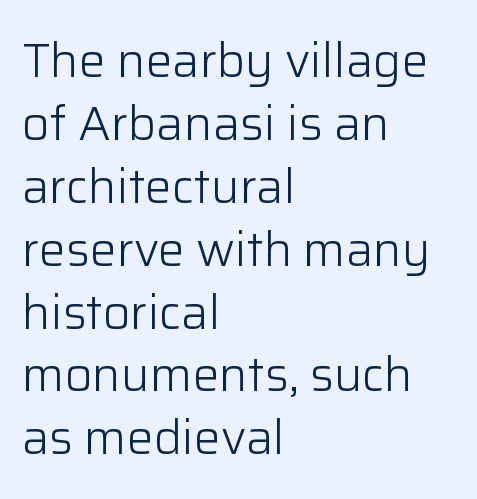
The image shows 48 px light sans-serif type, upright; set left-aligned, normal line spacing (1.31x), normal letter spacing, not underlined; low stroke contrast and a medium x-height.
